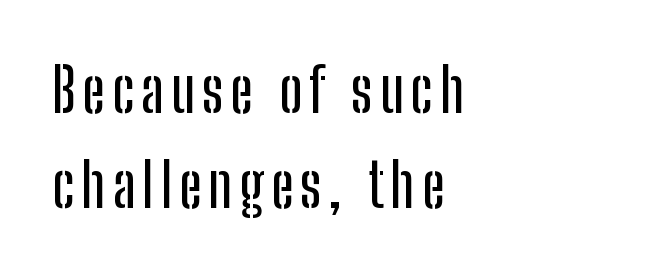
{"serif": "no", "italic": "no", "width": "condensed", "stroke_contrast": "low", "x_height": "medium", "monospaced": "no", "underline": "no", "align": "left", "line_spacing": "normal", "line_spacing_ratio": 1.56, "glyph_px": 61}
